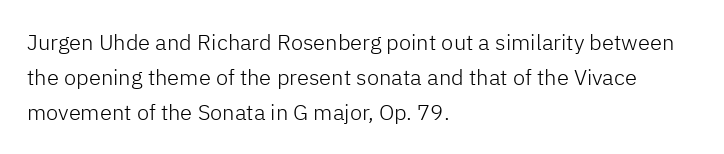
Every stem runs plumb, perpendicular to the baseline. Ink coverage per letter is moderate at most. Does extra space separate the letters? No, they use regular spacing. Line starts are locked; line ends wander. If you measured baseline to baseline, you'd find a middling distance.
